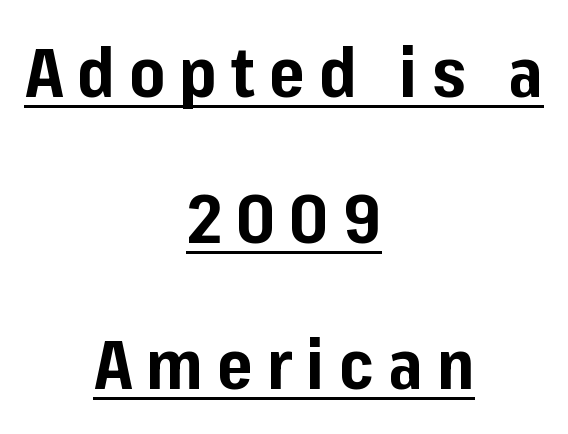
{"serif": "no", "italic": "no", "bold": "yes", "weight": "bold", "width": "normal", "stroke_contrast": "low", "x_height": "medium", "monospaced": "no", "underline": "yes", "align": "center", "line_spacing": "loose", "line_spacing_ratio": 2.15, "letter_spacing": "wide", "letter_spacing_em": 0.21, "glyph_px": 68}
